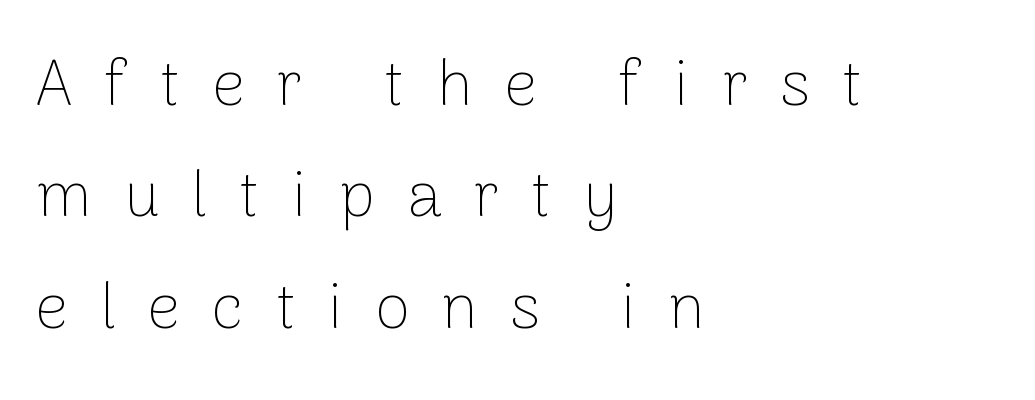
Proportional: the letters do not fall into vertical columns. Nobody drew a line under any word here. A roman cut, with each character standing at attention. The weight would be labelled regular, book, light, or lighter still.
